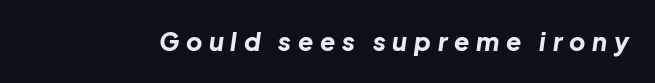
Bare-footed words on every line. Rendered with sloped, italic letterforms. I'd describe the lettering as bold — thick and assertive. Look at the tracking — it's clearly loosened, letters drifting apart.
